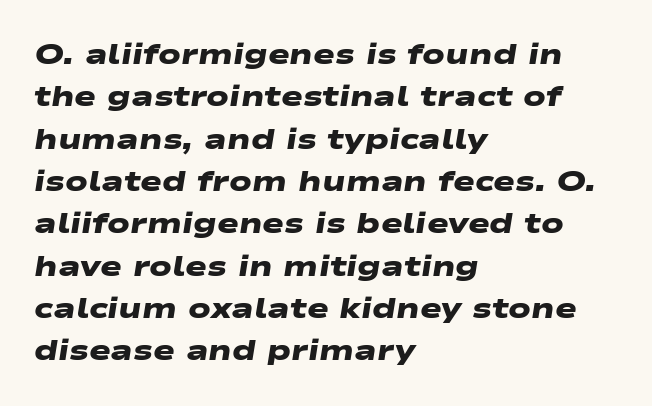
The image shows 29 px heavy, wide sans-serif type; set left-aligned, normal line spacing (1.46x), normal letter spacing, not underlined; low stroke contrast and a medium x-height.
